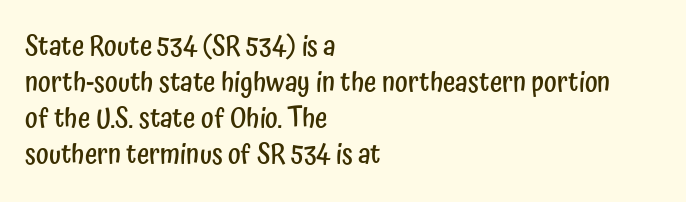
Q: Is the text bold? A: Semi-bold.
Q: Is the text italic (slanted)? A: No, it is upright.
Q: Is the text underlined? A: No.
Q: How is the paragraph aligned? A: Left-aligned.
Q: Is the spacing between letters normal or unusually wide? A: Normal.
Q: Is the spacing between lines tight, normal or loose? A: Normal.
